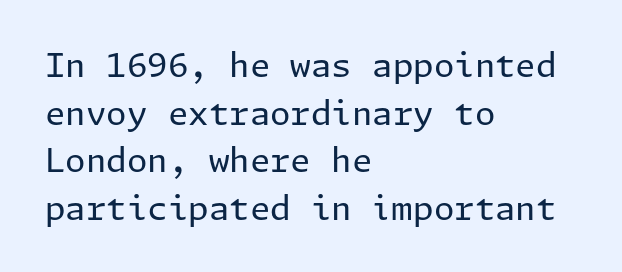
Q: Is the text bold? A: No.
Q: Is the text italic (slanted)? A: No, it is upright.
Q: Is the typeface a serif or a sans-serif typeface? A: Sans-serif.
Q: Is the text underlined? A: No.
Q: How is the paragraph aligned? A: Left-aligned.
Q: Is the spacing between letters normal or unusually wide? A: Normal.
Q: Is the spacing between lines tight, normal or loose? A: Normal.
Q: Width (condensed, normal, or wide)? A: Normal.
Q: Stroke contrast? A: Low.
Q: x-height? A: Medium.
